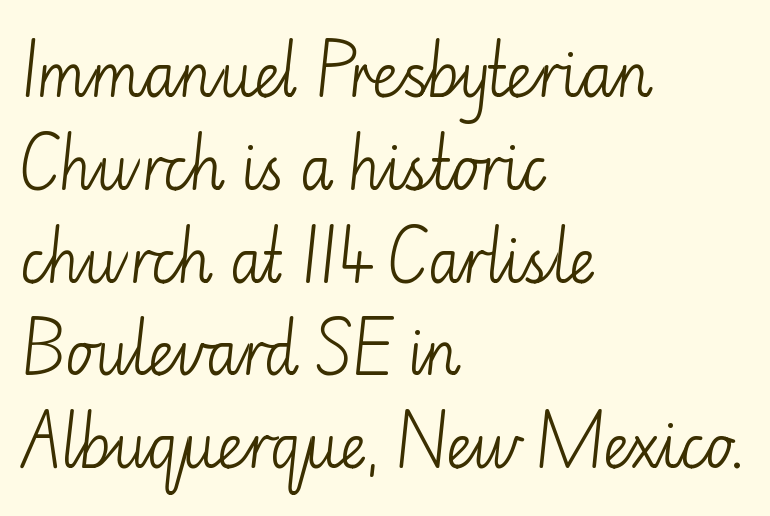
The setting favours the left margin, as ordinary paragraphs usually do. Compared with a typical body face, this is equally light or lighter still. Leading: standard. Typographically, this falls in the sans-serif category. The rendering uses natural spacing where letterforms have individual widths.
